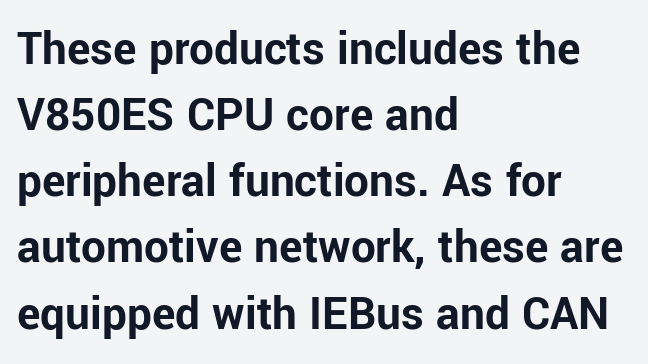
The image shows 49 px bold sans-serif type, upright; set left-aligned, normal line spacing (1.35x), normal letter spacing, not underlined; low stroke contrast and a medium x-height.
